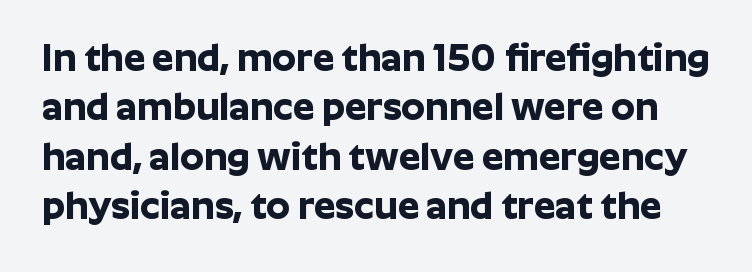
Q: Is the text bold? A: Yes.
Q: Is the text italic (slanted)? A: No, it is upright.
Q: Is the typeface a serif or a sans-serif typeface? A: Sans-serif.
Q: Is the text underlined? A: No.
Q: Is the spacing between letters normal or unusually wide? A: Normal.
Q: Is the spacing between lines tight, normal or loose? A: Normal.
Q: Width (condensed, normal, or wide)? A: Normal.
Q: Stroke contrast? A: Low.
Q: x-height? A: Medium.
Q: Monospaced? A: No.
